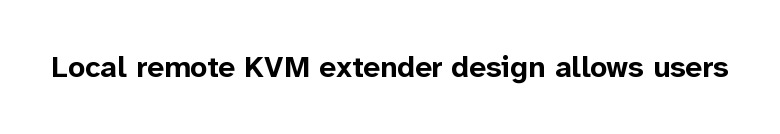
The image shows 30 px bold sans-serif type, upright; set normal letter spacing, not underlined; low stroke contrast and a medium x-height.
